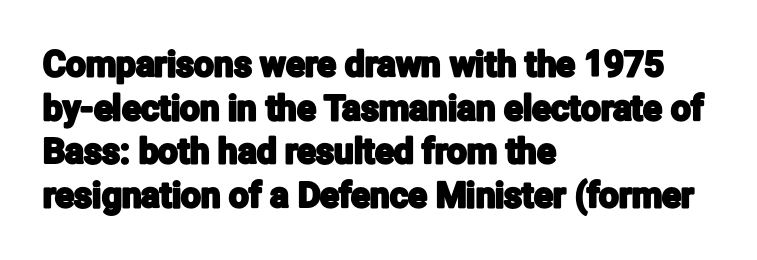
{"serif": "no", "italic": "no", "width": "condensed", "stroke_contrast": "low", "x_height": "medium", "monospaced": "no", "underline": "no", "align": "left", "line_spacing": "normal", "line_spacing_ratio": 1.25, "letter_spacing": "normal", "letter_spacing_em": 0.0, "glyph_px": 35}
